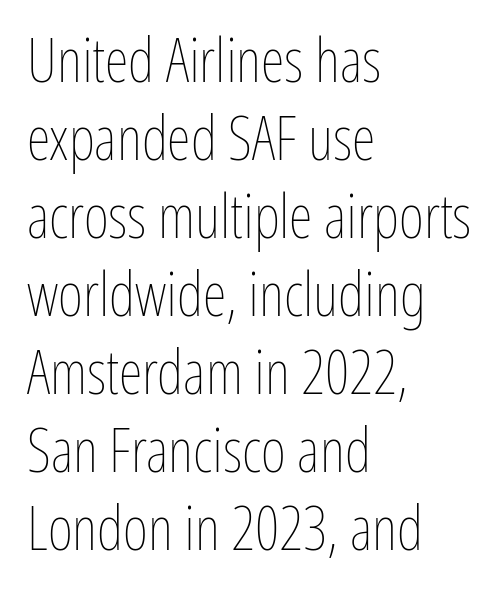
{"italic": "no", "bold": "no", "weight": "thin", "width": "condensed", "stroke_contrast": "low", "x_height": "medium", "monospaced": "no", "underline": "no", "align": "left", "line_spacing": "normal", "line_spacing_ratio": 1.28, "letter_spacing": "normal", "letter_spacing_em": 0.0, "glyph_px": 61}
